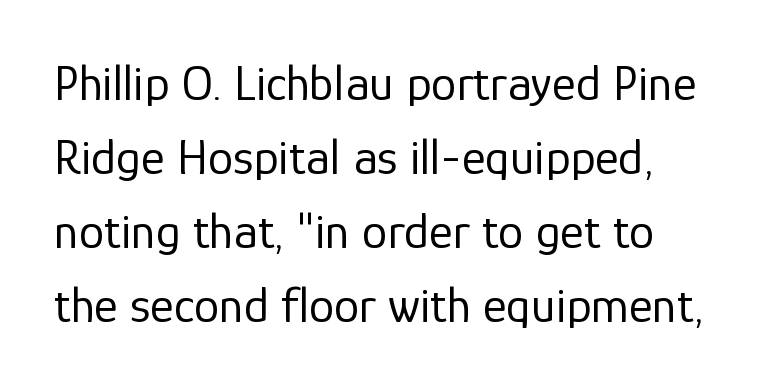
{"serif": "no", "italic": "no", "bold": "no", "weight": "regular", "width": "normal", "stroke_contrast": "low", "x_height": "medium", "monospaced": "no", "underline": "no", "line_spacing": "normal", "line_spacing_ratio": 1.45, "letter_spacing": "normal", "letter_spacing_em": 0.0, "glyph_px": 51}
